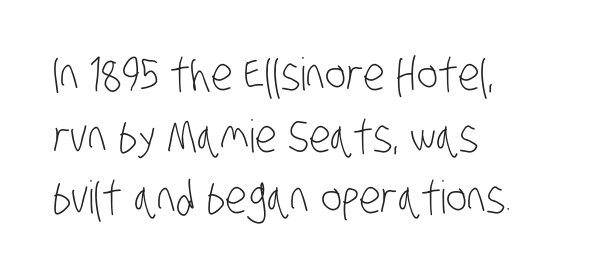
The image shows 45 px light, condensed sans-serif type; set left-aligned, normal line spacing (1.37x), normal letter spacing, not underlined; low stroke contrast and a large x-height.
